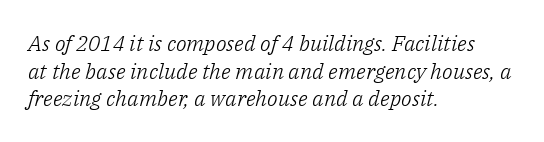
Notice how the passage keeps a crisp vertical edge on the left only. The type is set solid horizontally, with unmodified tracking. Weight: not bold — regular or lighter. Vertical spacing — default.
